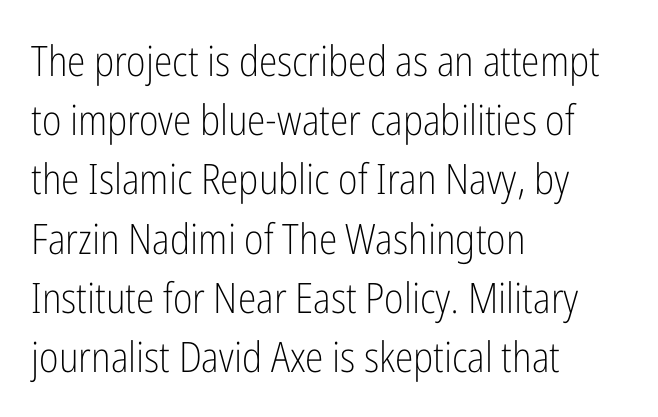
{"serif": "no", "italic": "no", "bold": "no", "weight": "light", "width": "condensed", "stroke_contrast": "low", "x_height": "medium", "monospaced": "no", "underline": "no", "align": "left", "line_spacing": "normal", "line_spacing_ratio": 1.41, "letter_spacing": "normal", "letter_spacing_em": 0.0, "glyph_px": 42}
